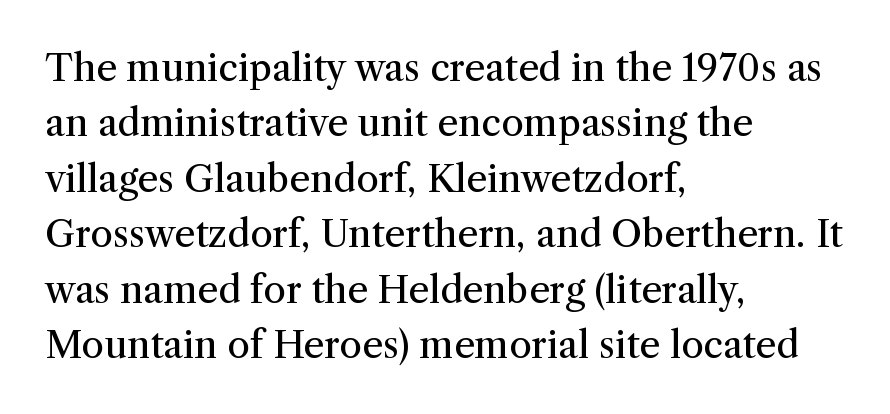
The image shows 37 px regular-weight serif type, upright; set left-aligned, normal line spacing (1.5x), normal letter spacing, not underlined; medium stroke contrast and a medium x-height.
